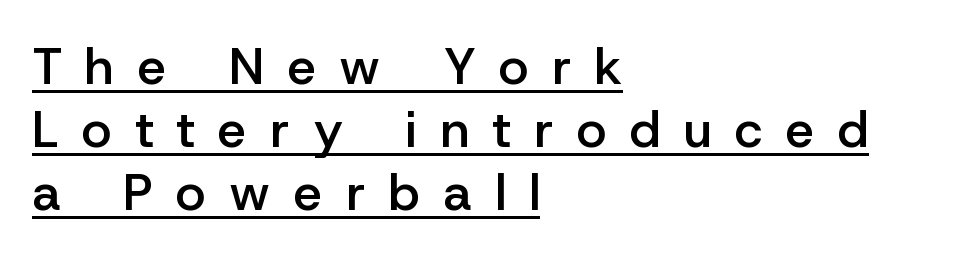
Q: Is the text bold? A: Semi-bold.
Q: Is the text italic (slanted)? A: No, it is upright.
Q: Is the typeface a serif or a sans-serif typeface? A: Sans-serif.
Q: Is the text underlined? A: Yes.
Q: How is the paragraph aligned? A: Left-aligned.
Q: Is the spacing between letters normal or unusually wide? A: Unusually wide.
Q: Width (condensed, normal, or wide)? A: Normal.
Q: Stroke contrast? A: Low.
Q: x-height? A: Medium.
Q: Monospaced? A: No.
